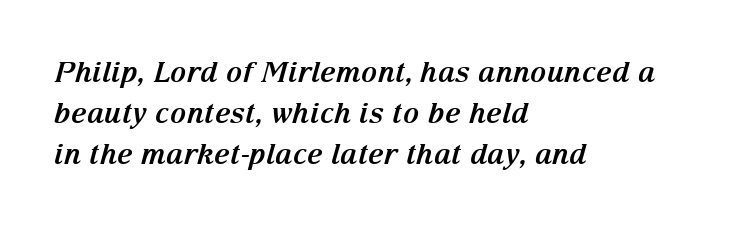
The image shows 28 px bold serif type, italic (leaning right); set left-aligned, normal line spacing (1.47x), normal letter spacing, not underlined; medium stroke contrast and a medium x-height.
